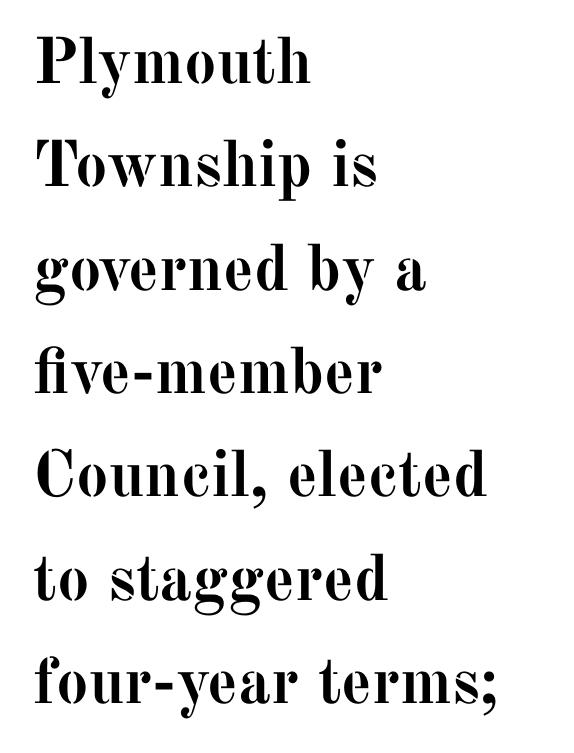
{"serif": "yes", "italic": "no", "bold": "yes", "weight": "semibold", "width": "normal", "stroke_contrast": "medium", "x_height": "medium", "monospaced": "no", "underline": "no", "align": "left", "line_spacing": "normal", "line_spacing_ratio": 1.59, "letter_spacing": "normal", "letter_spacing_em": 0.0, "glyph_px": 65}
